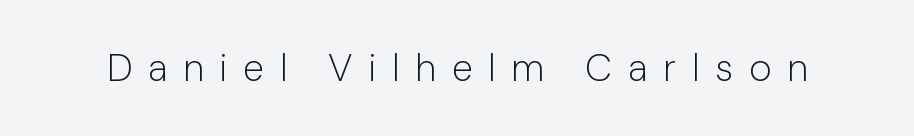
Q: Is the text bold? A: No.
Q: Is the text italic (slanted)? A: No, it is upright.
Q: Is the typeface a serif or a sans-serif typeface? A: Sans-serif.
Q: Is the text underlined? A: No.
Q: Is the spacing between letters normal or unusually wide? A: Unusually wide.
Q: Width (condensed, normal, or wide)? A: Normal.
Q: Stroke contrast? A: Low.
Q: x-height? A: Medium.
Q: Monospaced? A: No.
